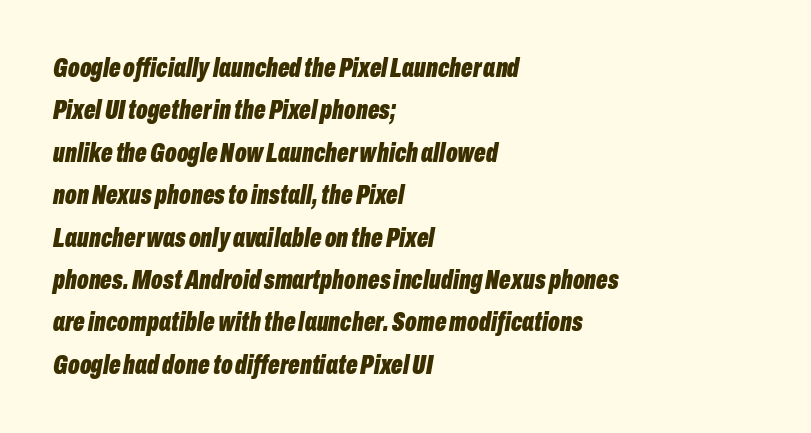
The image shows 27 px bold type, italic (leaning right); set left-aligned, normal line spacing (1.57x), normal letter spacing, not underlined.
